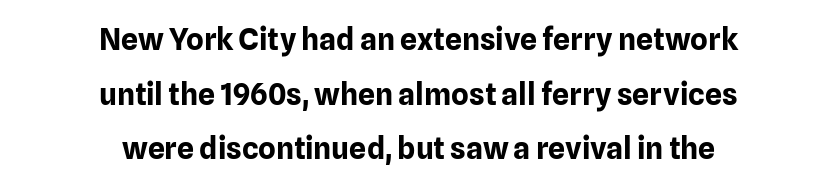
Q: Is the text bold? A: Yes.
Q: Is the text italic (slanted)? A: No, it is upright.
Q: Is the typeface a serif or a sans-serif typeface? A: Sans-serif.
Q: Is the text underlined? A: No.
Q: How is the paragraph aligned? A: Centered.
Q: Is the spacing between letters normal or unusually wide? A: Normal.
Q: Width (condensed, normal, or wide)? A: Normal.
Q: Stroke contrast? A: Low.
Q: x-height? A: Medium.
Q: Monospaced? A: No.
